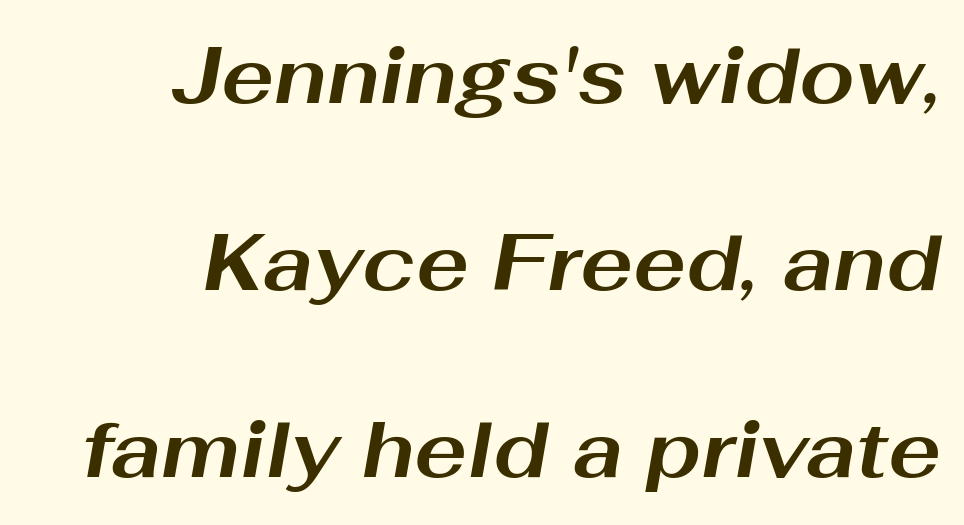
Q: Is the text bold? A: Yes.
Q: Is the text italic (slanted)? A: Yes, it leans right by about 10 degrees.
Q: Is the text underlined? A: No.
Q: How is the paragraph aligned? A: Right-aligned.
Q: Is the spacing between letters normal or unusually wide? A: Normal.
Q: Is the spacing between lines tight, normal or loose? A: Loose.
Q: Width (condensed, normal, or wide)? A: Wide.
Q: Stroke contrast? A: Medium.
Q: x-height? A: Medium.
Q: Monospaced? A: No.
